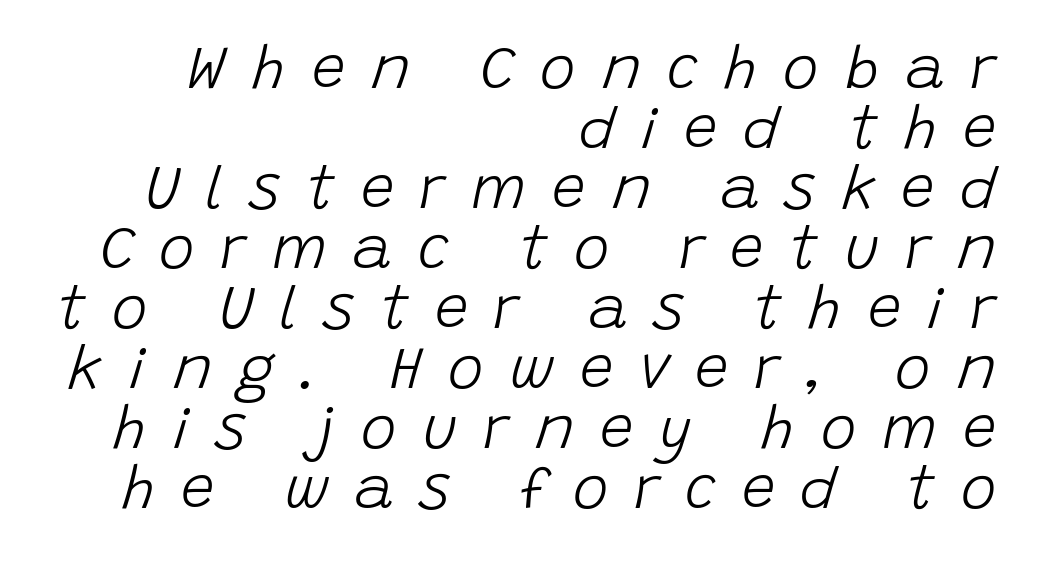
The image shows 60 px light type, italic (leaning right); set right-aligned, tight line spacing (1.0x), unusually wide letter spacing (+0.43 em), not underlined; low stroke contrast and a large x-height.
